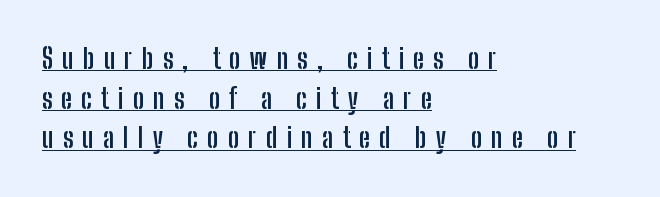
The image shows 27 px bold type, upright; set left-aligned, normal line spacing (1.47x), unusually wide letter spacing (+0.34 em), underlined.
